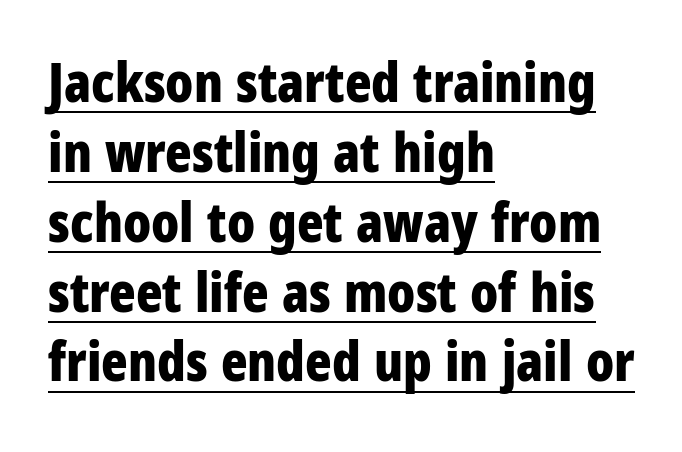
The type sits square on the baseline with zero lean. Every word sits above its own underline. Letter spacing: default. Compared with typical paragraphs, the rows here are spaced about the same. The setting favours the left margin, as ordinary paragraphs usually do. Proportional: the letters do not fall into vertical columns.
